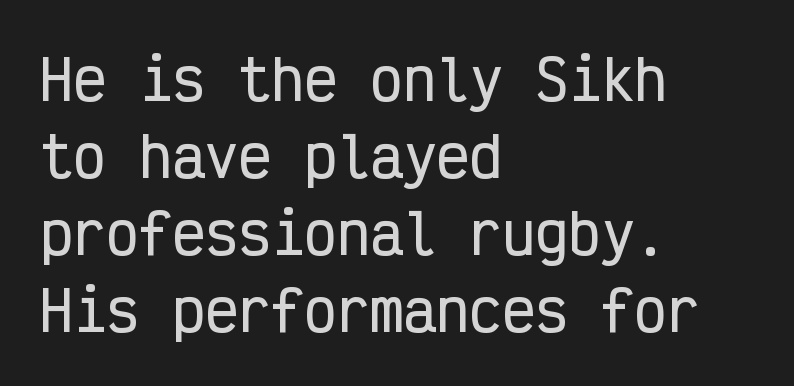
The passage shown stacks its lines at a standard gap. Spacing verdict: monospaced, one width for all characters. Descenders hang freely into open space. There is no visible air inserted between adjacent glyphs. Notice how the passage keeps a crisp vertical edge on the left only.
